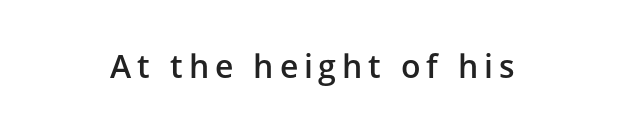
{"serif": "no", "italic": "no", "bold": "semi", "weight": "semibold", "width": "normal", "stroke_contrast": "low", "x_height": "medium", "monospaced": "no", "underline": "no", "glyph_px": 32}
